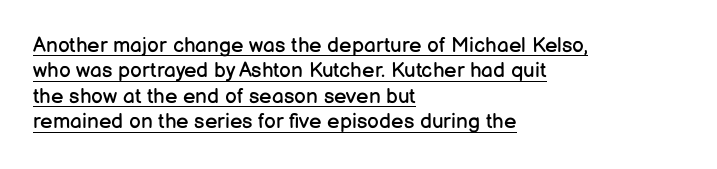
The image shows 21 px text type, upright; set left-aligned, line spacing 1.21x, normal letter spacing, underlined.
